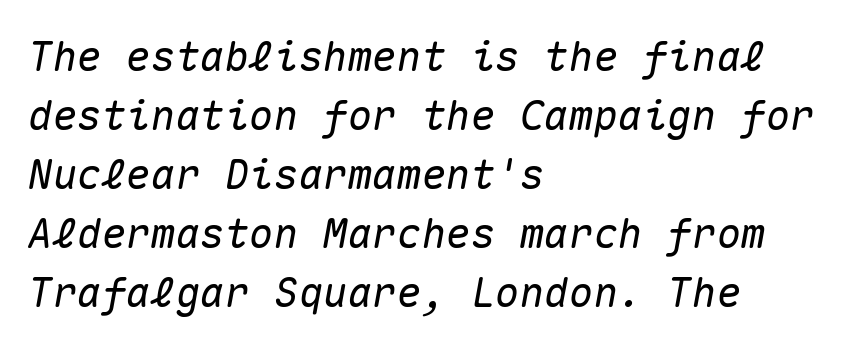
Vertically, the passage feels balanced, rows spaced as you'd expect. Just letters on the line, the space beneath them empty. Honestly, the letter spacing is just normal — you wouldn't notice it. The passage is arranged the way most books set body copy — flush left. The passage shown is typed in a monospace face where columns stay perfectly aligned.
